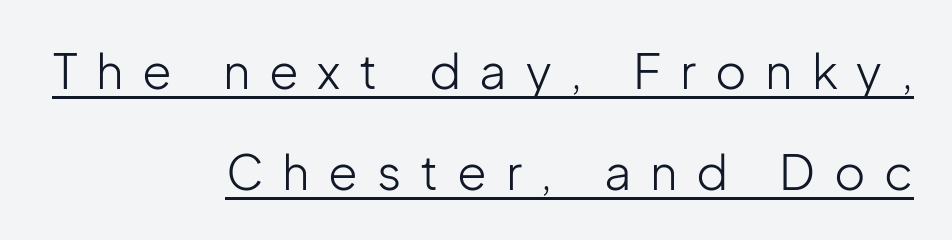
Q: Is the text bold? A: No.
Q: Is the text italic (slanted)? A: No, it is upright.
Q: Is the typeface a serif or a sans-serif typeface? A: Sans-serif.
Q: Is the text underlined? A: Yes.
Q: How is the paragraph aligned? A: Right-aligned.
Q: Is the spacing between letters normal or unusually wide? A: Unusually wide.
Q: Is the spacing between lines tight, normal or loose? A: Loose.
Q: Width (condensed, normal, or wide)? A: Normal.
Q: Stroke contrast? A: Low.
Q: x-height? A: Medium.
Q: Monospaced? A: No.
